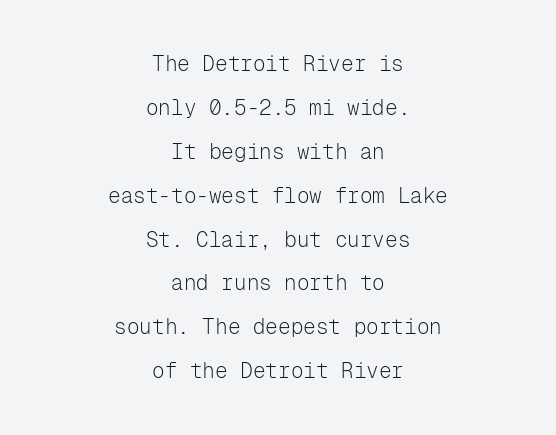
{"italic": "no", "bold": "no", "underline": "no", "align": "center", "line_spacing": "loose", "line_spacing_ratio": 2.09, "letter_spacing": "normal", "letter_spacing_em": 0.0, "glyph_px": 21}
